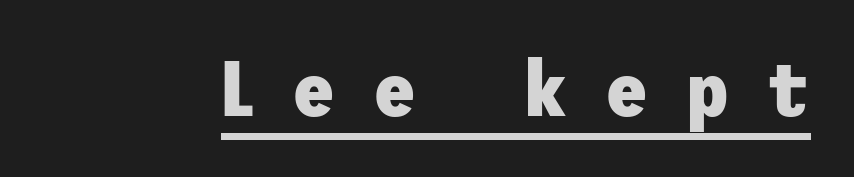
The tracking jumps out immediately: characters are airy and widely separated. The string is rendered with underlining switched on. The glyphs in this specimen are sans serif. This is roman type, the default non-slanted kind. Bold? Absolutely — the strokes are thick and heavy.
